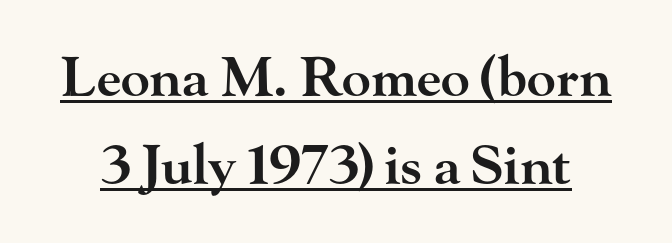
Q: Is the text bold? A: Semi-bold.
Q: Is the text italic (slanted)? A: No, it is upright.
Q: Is the typeface a serif or a sans-serif typeface? A: Serif.
Q: Is the text underlined? A: Yes.
Q: Is the spacing between letters normal or unusually wide? A: Normal.
Q: Is the spacing between lines tight, normal or loose? A: Normal.
Q: Width (condensed, normal, or wide)? A: Wide.
Q: Stroke contrast? A: High.
Q: x-height? A: Small.
Q: Monospaced? A: No.
